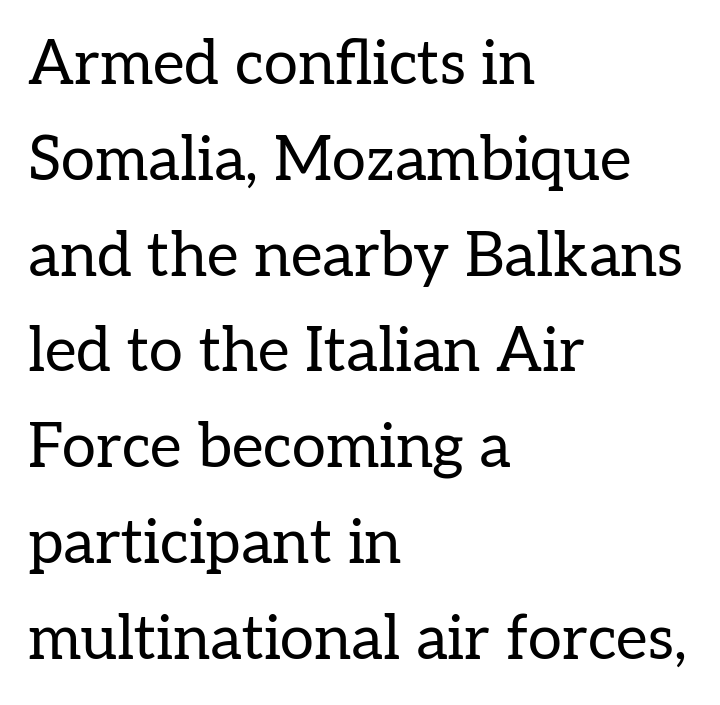
Q: Is the text bold? A: No.
Q: Is the text italic (slanted)? A: No, it is upright.
Q: Is the typeface a serif or a sans-serif typeface? A: Serif.
Q: Is the text underlined? A: No.
Q: How is the paragraph aligned? A: Left-aligned.
Q: Is the spacing between letters normal or unusually wide? A: Normal.
Q: Is the spacing between lines tight, normal or loose? A: Normal.
Q: Width (condensed, normal, or wide)? A: Normal.
Q: Stroke contrast? A: Low.
Q: x-height? A: Medium.
Q: Monospaced? A: No.
